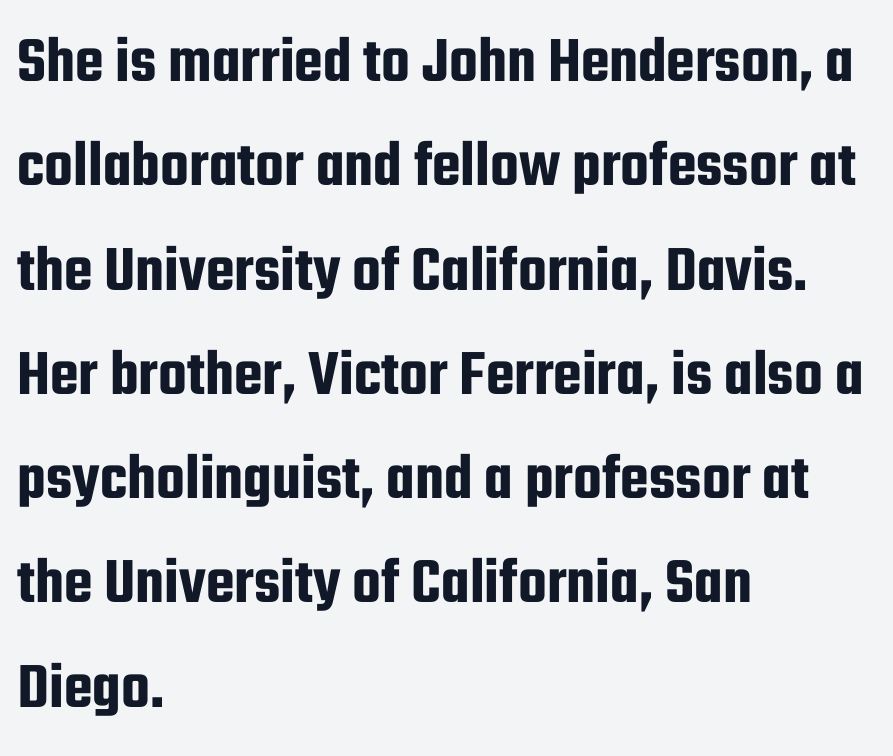
The image shows 66 px condensed sans-serif type, upright; set left-aligned, normal line spacing (1.58x), normal letter spacing, not underlined; low stroke contrast and a medium x-height.
